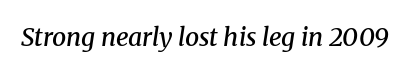
The image shows 25 px text type, italic (leaning right); set normal letter spacing, not underlined.
